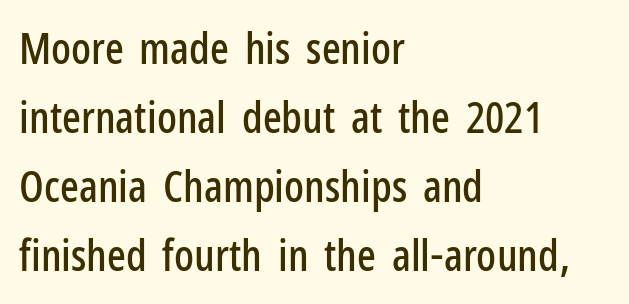
Q: Is the text italic (slanted)? A: No, it is upright.
Q: Is the typeface a serif or a sans-serif typeface? A: Sans-serif.
Q: Is the text underlined? A: No.
Q: How is the paragraph aligned? A: Left-aligned.
Q: Is the spacing between letters normal or unusually wide? A: Normal.
Q: Is the spacing between lines tight, normal or loose? A: Normal.
Q: Width (condensed, normal, or wide)? A: Condensed.
Q: Stroke contrast? A: Low.
Q: x-height? A: Medium.
Q: Monospaced? A: No.
